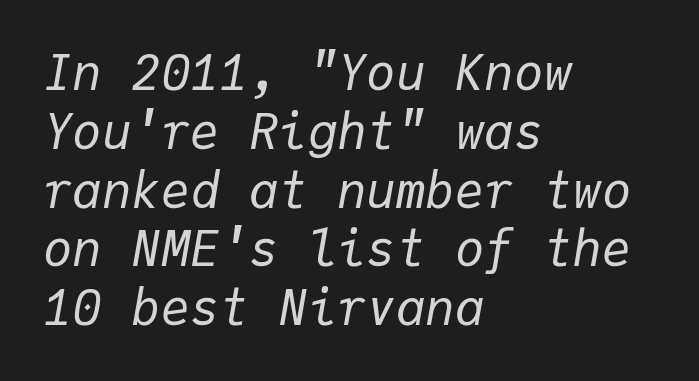
Q: Is the text bold? A: No.
Q: Is the text italic (slanted)? A: Yes, it leans right by about 9 degrees.
Q: Is the text underlined? A: No.
Q: How is the paragraph aligned? A: Left-aligned.
Q: Is the spacing between letters normal or unusually wide? A: Normal.
Q: Width (condensed, normal, or wide)? A: Normal.
Q: Stroke contrast? A: Low.
Q: x-height? A: Medium.
Q: Monospaced? A: Yes.
